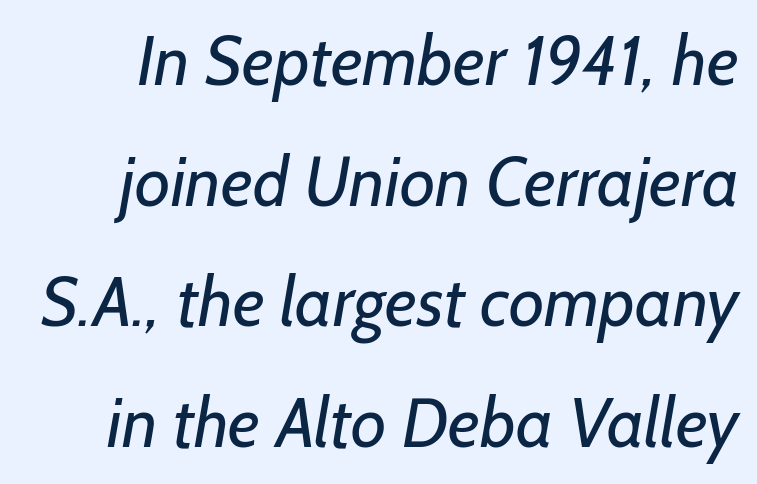
Q: Is the text bold? A: No.
Q: Is the typeface a serif or a sans-serif typeface? A: Sans-serif.
Q: Is the text underlined? A: No.
Q: Is the spacing between letters normal or unusually wide? A: Normal.
Q: Width (condensed, normal, or wide)? A: Normal.
Q: Stroke contrast? A: Low.
Q: x-height? A: Medium.
Q: Monospaced? A: No.
